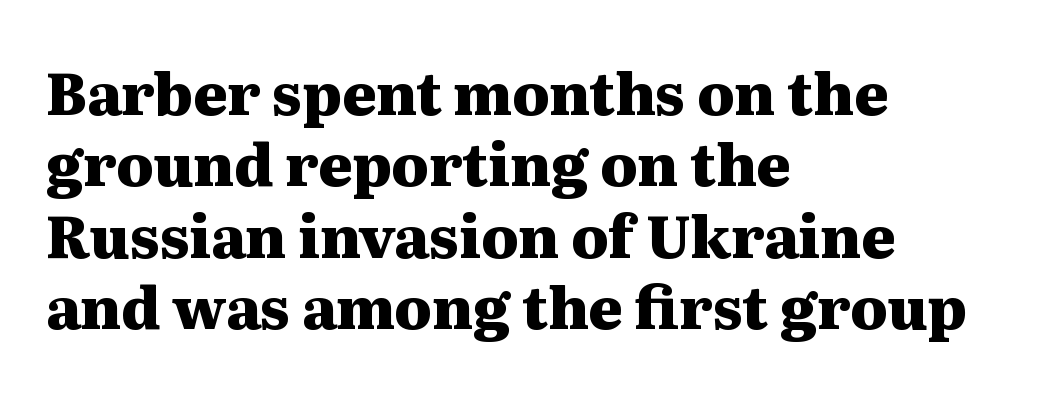
{"serif": "yes", "italic": "no", "bold": "yes", "weight": "heavy", "width": "wide", "stroke_contrast": "medium", "x_height": "medium", "monospaced": "no", "underline": "no", "align": "left", "line_spacing_ratio": 1.23, "letter_spacing": "normal", "letter_spacing_em": 0.0, "glyph_px": 58}
